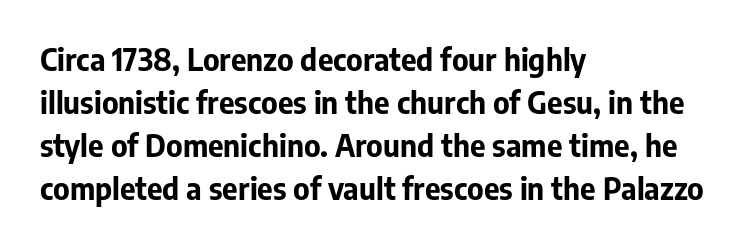
The image shows 30 px bold sans-serif type, upright; set left-aligned, normal line spacing (1.43x), normal letter spacing, not underlined; low stroke contrast and a medium x-height.
